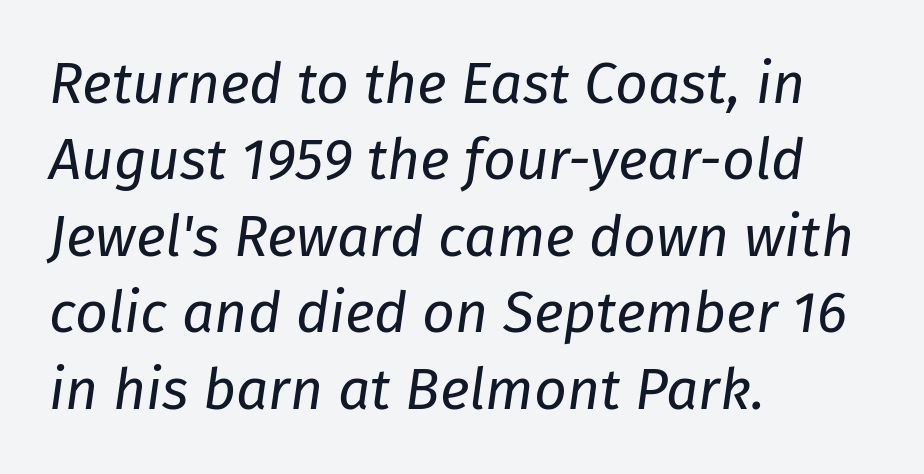
The image shows 57 px regular-weight type, italic (leaning right); set left-aligned, normal line spacing (1.34x), normal letter spacing, not underlined; low stroke contrast and a medium x-height.
